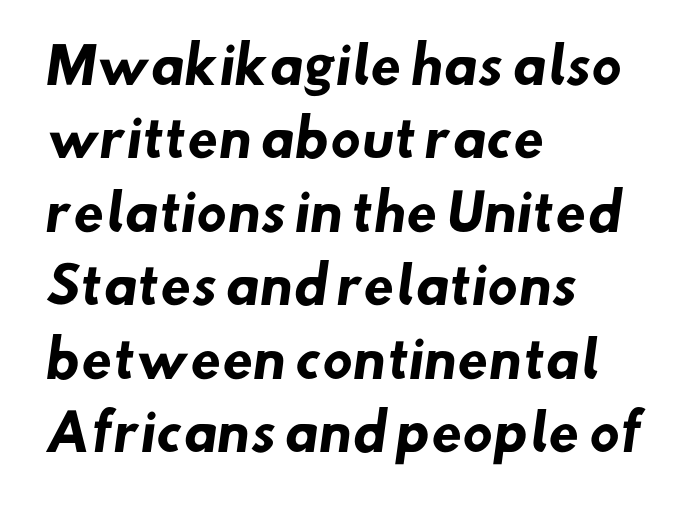
Q: Is the text bold? A: Yes.
Q: Is the typeface a serif or a sans-serif typeface? A: Sans-serif.
Q: Is the text underlined? A: No.
Q: How is the paragraph aligned? A: Left-aligned.
Q: Is the spacing between letters normal or unusually wide? A: Normal.
Q: Is the spacing between lines tight, normal or loose? A: Normal.
Q: Width (condensed, normal, or wide)? A: Normal.
Q: Stroke contrast? A: Low.
Q: x-height? A: Small.
Q: Monospaced? A: No.
